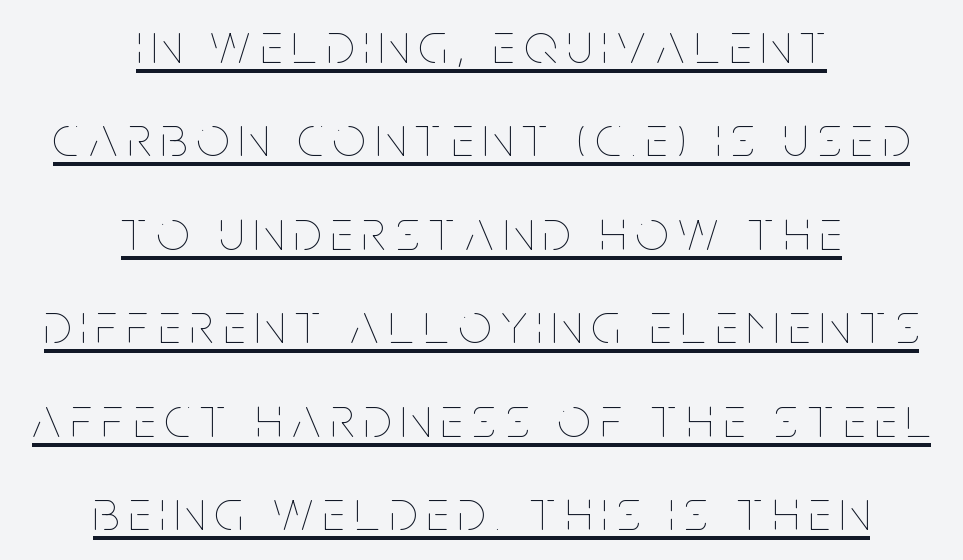
What decoration does the sample have? An underline. Rows of type keep a routine distance in the vertical direction. Compared with a flush-left layout, this one balances lines on the center instead. Characters remain perfectly vertical along every line.
